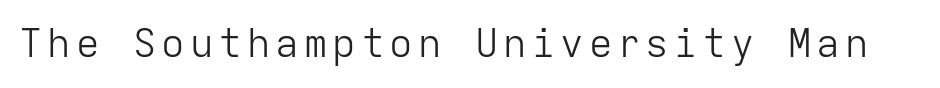
{"serif": "no", "italic": "no", "bold": "no", "weight": "light", "width": "normal", "stroke_contrast": "low", "x_height": "medium", "monospaced": "yes", "underline": "no", "glyph_px": 39}
